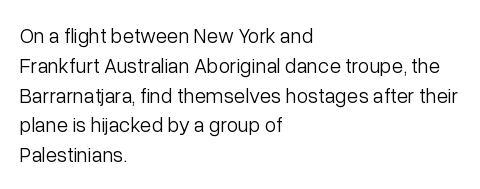
The image shows 21 px text type, upright; set left-aligned, normal line spacing (1.42x), normal letter spacing, not underlined.
